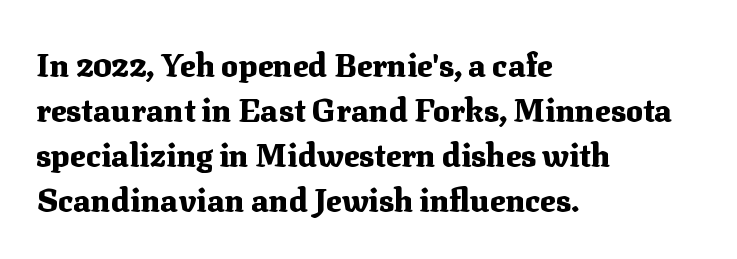
Q: Is the text bold? A: Yes.
Q: Is the text italic (slanted)? A: No, it is upright.
Q: Is the typeface a serif or a sans-serif typeface? A: Serif.
Q: Is the text underlined? A: No.
Q: How is the paragraph aligned? A: Left-aligned.
Q: Is the spacing between letters normal or unusually wide? A: Normal.
Q: Is the spacing between lines tight, normal or loose? A: Normal.
Q: Width (condensed, normal, or wide)? A: Normal.
Q: Stroke contrast? A: Medium.
Q: x-height? A: Medium.
Q: Monospaced? A: No.
